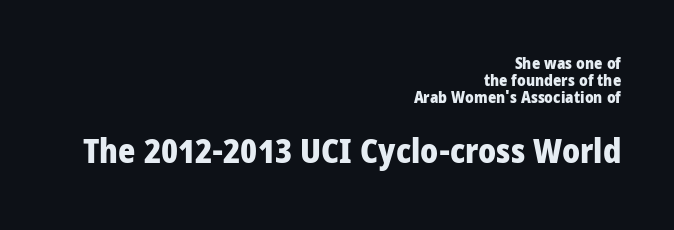
{"serif": "no", "italic": "no", "bold": "yes", "weight": "heavy", "width": "condensed", "stroke_contrast": "low", "x_height": "large", "monospaced": "no", "underline": "no", "align": "right", "line_spacing": "tight", "line_spacing_ratio": 1.06, "letter_spacing": "normal", "letter_spacing_em": 0.0, "larger_block": "second", "size_ratio": 2.06, "glyph_px": 33}
